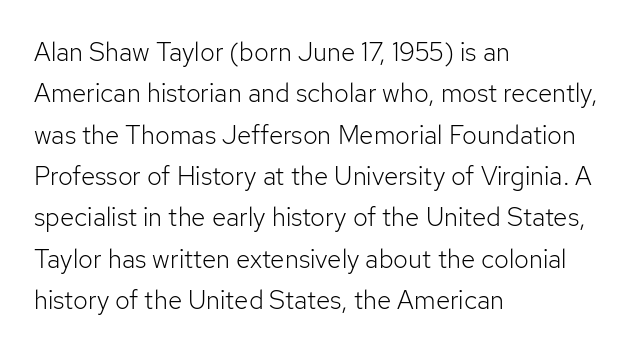
Q: Is the text bold? A: No.
Q: Is the text italic (slanted)? A: No, it is upright.
Q: Is the text underlined? A: No.
Q: How is the paragraph aligned? A: Left-aligned.
Q: Is the spacing between letters normal or unusually wide? A: Normal.
Q: Is the spacing between lines tight, normal or loose? A: Normal.
